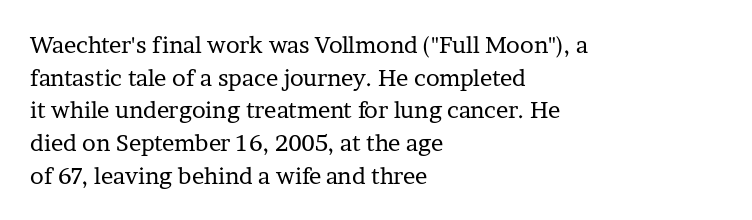
Characters follow at the spacing the type designer built in. The letterforms sit at book weight or below. Rendered with straight, roman letterforms. The rows are spaced the way most documents space them. The strip under each line holds only bare page.
